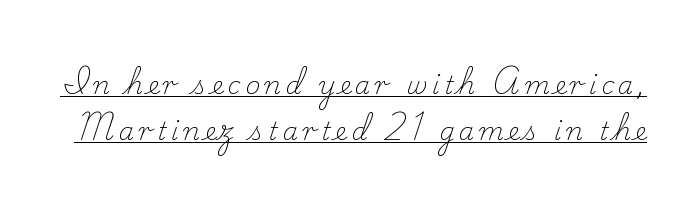
{"bold": "no", "underline": "yes", "line_spacing_ratio": 1.85, "glyph_px": 25}
